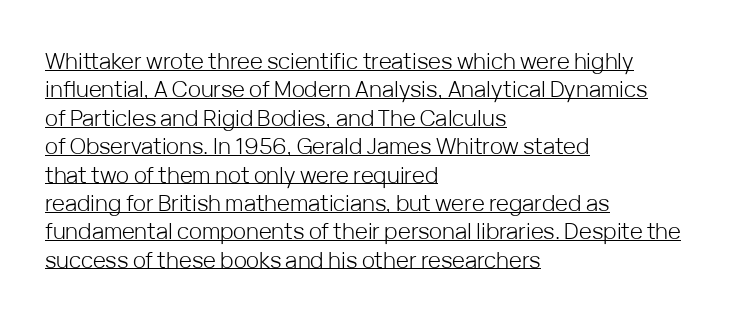
The text block is weighted toward the left margin, trailing off unevenly rightward. Characters follow at the spacing the type designer built in. Heaviness? Minimal to ordinary, like unemphasized prose. The string is rendered with underlining switched on. The axis of the letterforms is exactly vertical. The block of text has a typical density, with ordinary space between rows.
